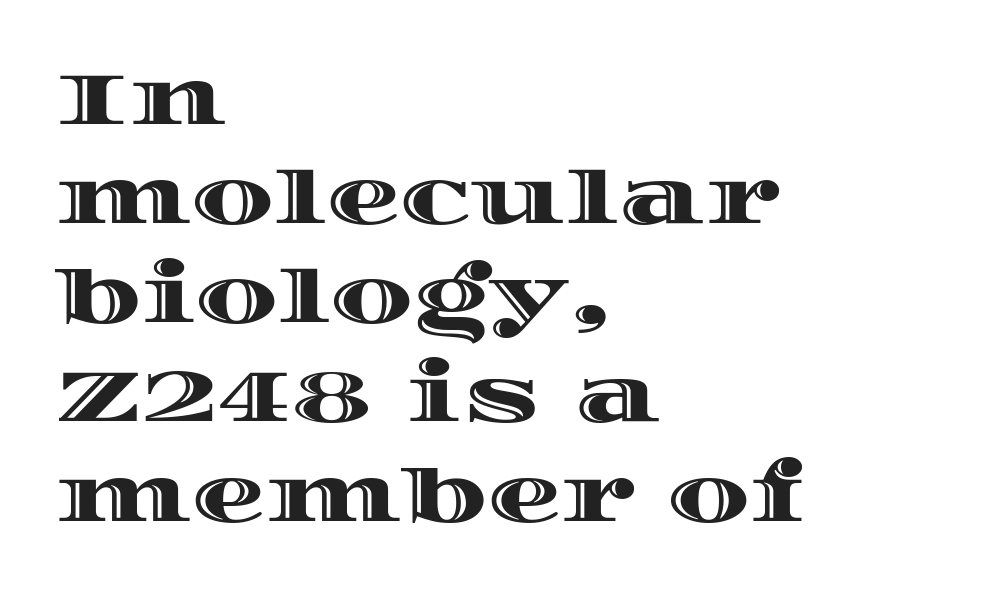
Q: Is the text italic (slanted)? A: No, it is upright.
Q: Is the text underlined? A: No.
Q: How is the paragraph aligned? A: Left-aligned.
Q: Is the spacing between letters normal or unusually wide? A: Normal.
Q: Is the spacing between lines tight, normal or loose? A: Normal.
Q: Width (condensed, normal, or wide)? A: Wide.
Q: x-height? A: Large.
Q: Monospaced? A: No.
